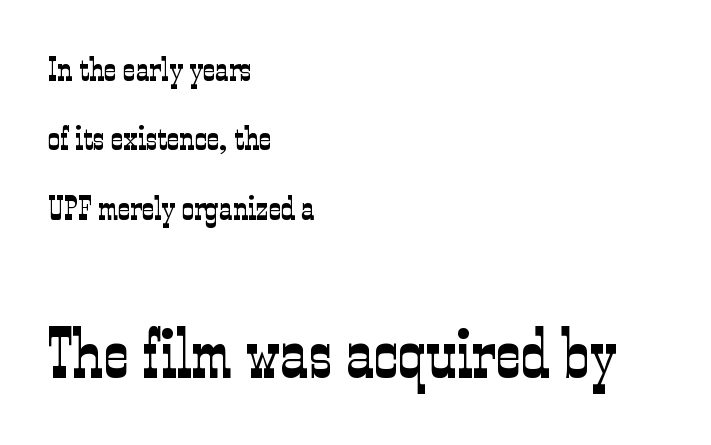
A typesetter would call this proportional, since set widths differ per character. Check where the strokes stop: tiny serifs finish them off. The later block is typeset at a bigger size than the earlier block. The passage shown stacks its lines with a broad gap. Nobody touched the tracking dial on this one.
